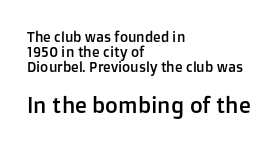
Q: Is the text italic (slanted)? A: No, it is upright.
Q: Is the text underlined? A: No.
Q: How is the paragraph aligned? A: Left-aligned.
Q: Is the spacing between letters normal or unusually wide? A: Normal.
Q: Is the spacing between lines tight, normal or loose? A: Tight.
Q: Which block of text is set in a larger size, the first (top) or the second (bottom)? A: The second (bottom) one.
